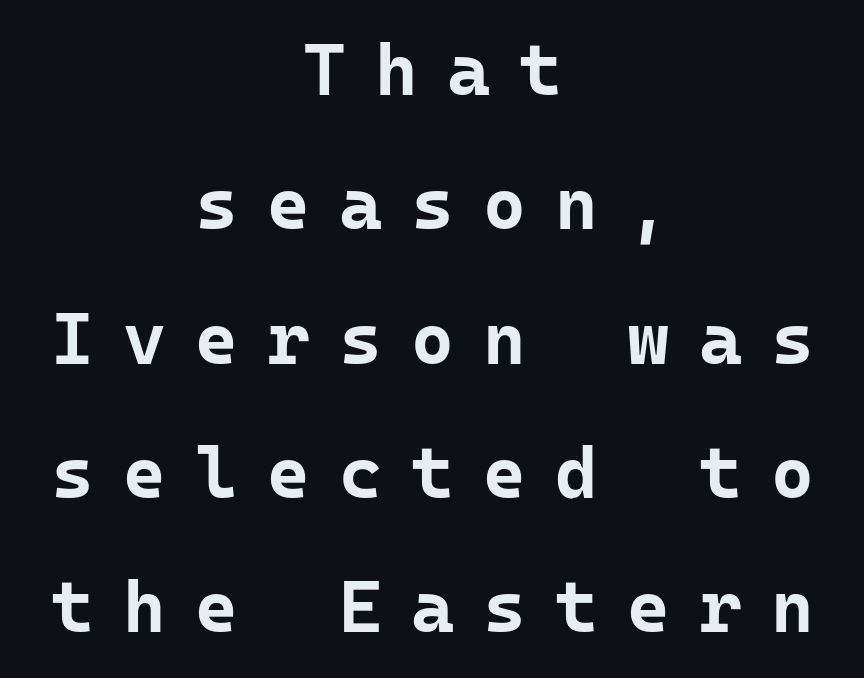
{"serif": "no", "italic": "no", "bold": "yes", "weight": "bold", "width": "normal", "stroke_contrast": "low", "x_height": "medium", "underline": "no", "align": "center", "line_spacing_ratio": 1.84, "letter_spacing": "wide", "letter_spacing_em": 0.4, "glyph_px": 73}
